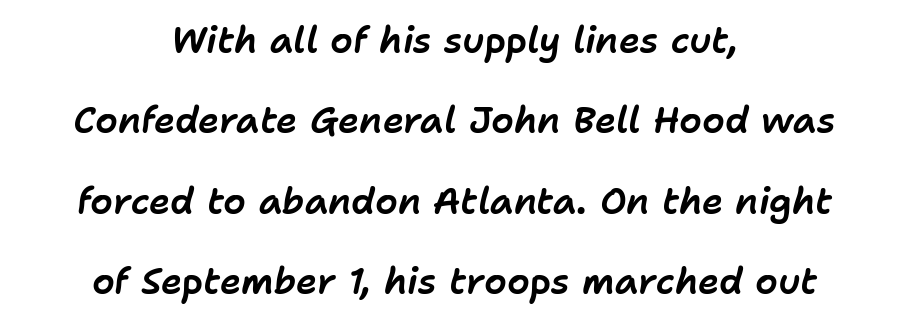
Q: Is the text italic (slanted)? A: Yes, it leans right by about 11 degrees.
Q: Is the text underlined? A: No.
Q: How is the paragraph aligned? A: Centered.
Q: Is the spacing between letters normal or unusually wide? A: Normal.
Q: Is the spacing between lines tight, normal or loose? A: Loose.
Q: Width (condensed, normal, or wide)? A: Normal.
Q: Stroke contrast? A: Low.
Q: x-height? A: Medium.
Q: Monospaced? A: No.
